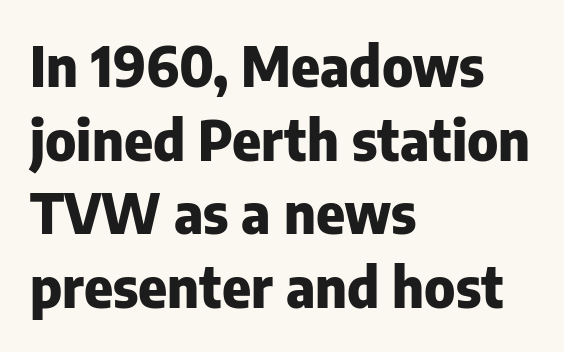
{"serif": "no", "italic": "no", "bold": "yes", "weight": "heavy", "width": "normal", "stroke_contrast": "low", "x_height": "medium", "monospaced": "no", "underline": "no", "align": "left", "line_spacing": "normal", "line_spacing_ratio": 1.34, "letter_spacing": "normal", "letter_spacing_em": 0.0, "glyph_px": 55}
